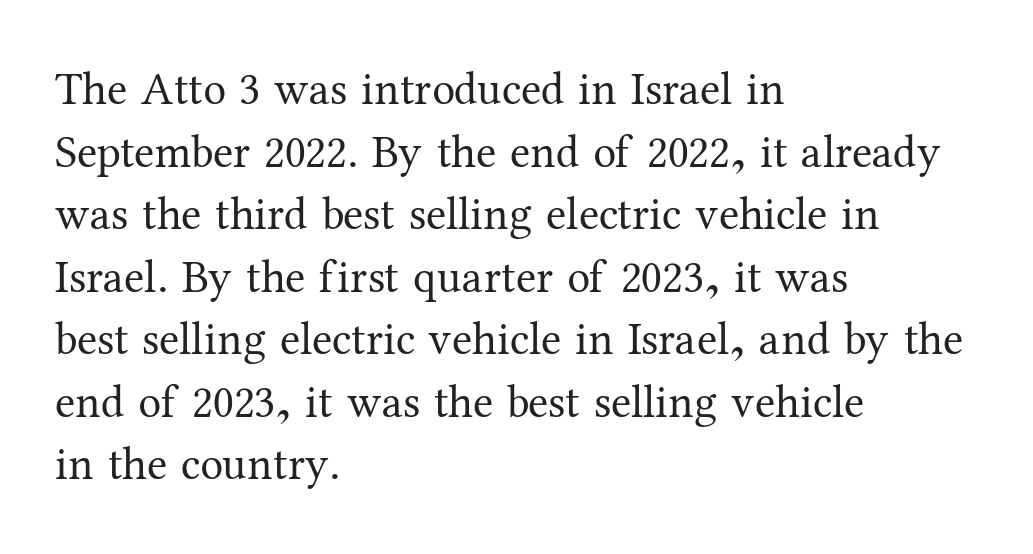
The image shows 46 px regular-weight serif type, upright; set left-aligned, normal line spacing (1.36x), normal letter spacing, not underlined; medium stroke contrast and a medium x-height.
